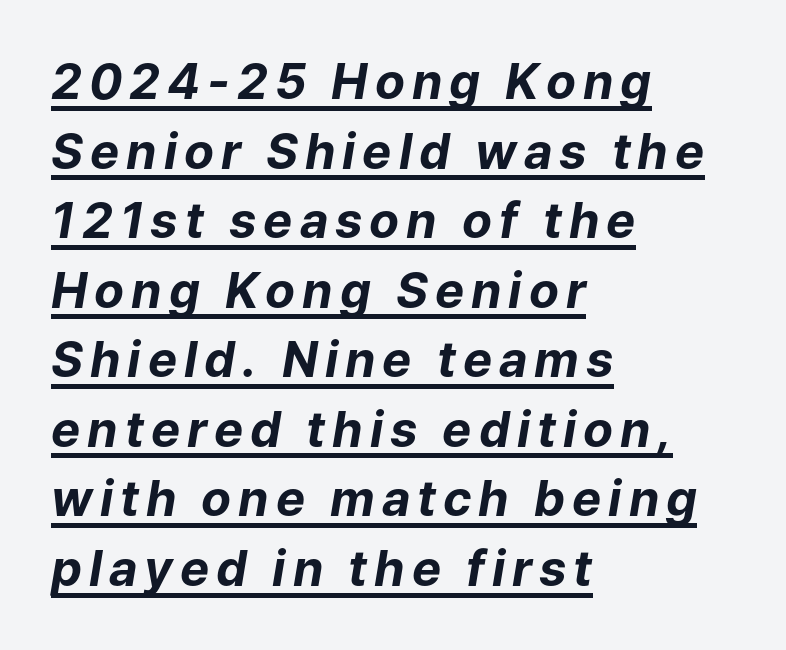
Q: Is the text bold? A: Yes.
Q: Is the text italic (slanted)? A: Yes, it leans right by about 9 degrees.
Q: Is the text underlined? A: Yes.
Q: How is the paragraph aligned? A: Left-aligned.
Q: Is the spacing between lines tight, normal or loose? A: Normal.
Q: Width (condensed, normal, or wide)? A: Normal.
Q: Stroke contrast? A: Low.
Q: x-height? A: Medium.
Q: Monospaced? A: No.
